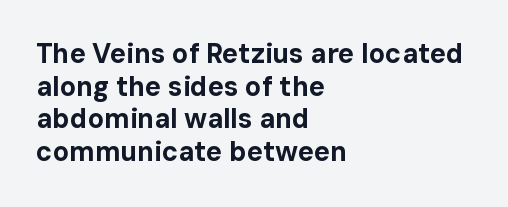
{"italic": "no", "bold": "yes", "underline": "no", "align": "left", "line_spacing_ratio": 1.21, "letter_spacing": "normal", "letter_spacing_em": 0.0, "glyph_px": 27}
